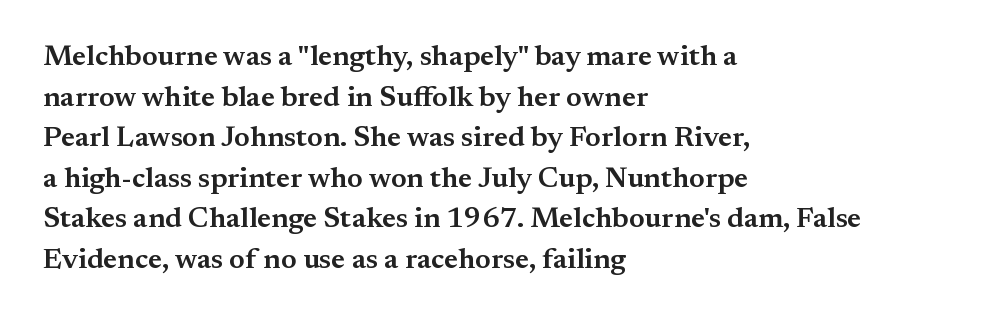
{"serif": "yes", "italic": "no", "bold": "semi", "weight": "semibold", "width": "normal", "stroke_contrast": "medium", "x_height": "small", "monospaced": "no", "underline": "no", "align": "left", "line_spacing": "normal", "line_spacing_ratio": 1.4, "letter_spacing": "normal", "letter_spacing_em": 0.0, "glyph_px": 29}
